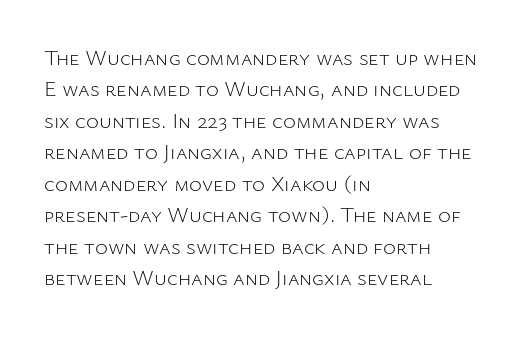
Q: Is the text bold? A: No.
Q: Is the text italic (slanted)? A: No, it is upright.
Q: Is the text underlined? A: No.
Q: How is the paragraph aligned? A: Left-aligned.
Q: Is the spacing between letters normal or unusually wide? A: Normal.
Q: Is the spacing between lines tight, normal or loose? A: Normal.
